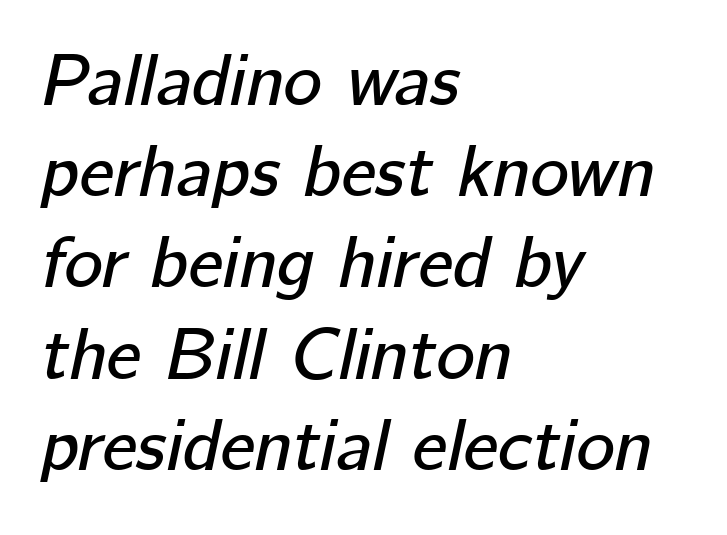
Short note: letters normally spaced. Looks like regular typesetting: each glyph gets only the width it needs. In terms of posture, this sample is oblique. Has an underline been added? It has not. Successive baselines arrive at the customary interval. The rag falls on the right side of this text block.
